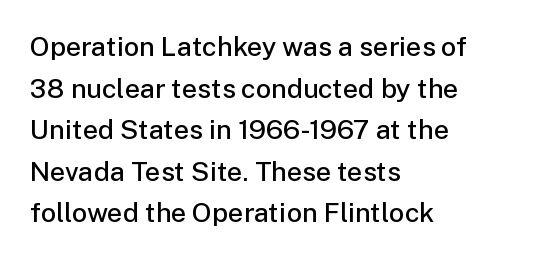
Q: Is the text bold? A: Semi-bold.
Q: Is the text italic (slanted)? A: No, it is upright.
Q: Is the text underlined? A: No.
Q: How is the paragraph aligned? A: Left-aligned.
Q: Is the spacing between letters normal or unusually wide? A: Normal.
Q: Is the spacing between lines tight, normal or loose? A: Normal.
